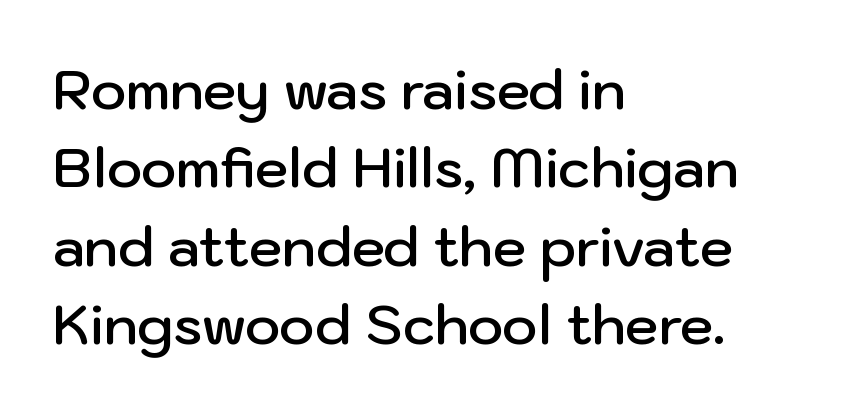
{"serif": "no", "italic": "no", "bold": "semi", "weight": "semibold", "width": "normal", "stroke_contrast": "low", "x_height": "medium", "monospaced": "no", "underline": "no", "align": "left", "line_spacing": "normal", "line_spacing_ratio": 1.45, "letter_spacing": "normal", "letter_spacing_em": 0.0, "glyph_px": 54}
